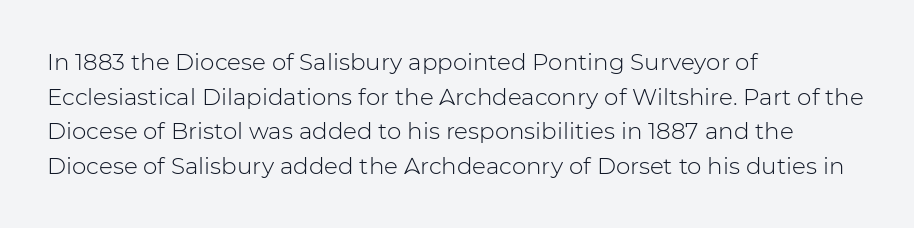
Vertical strokes here are truly vertical. Is the block centered? No — it sits flush against the left margin. Standard letterfit; no display-style spreading of the glyphs. This is not heavy type; no bold has been used.
